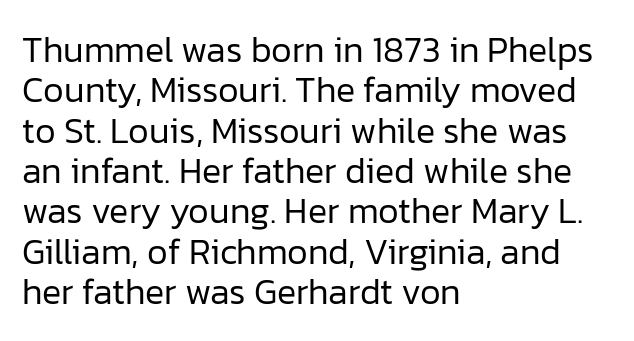
Q: Is the text bold? A: No.
Q: Is the text italic (slanted)? A: No, it is upright.
Q: Is the typeface a serif or a sans-serif typeface? A: Sans-serif.
Q: Is the text underlined? A: No.
Q: How is the paragraph aligned? A: Left-aligned.
Q: Is the spacing between letters normal or unusually wide? A: Normal.
Q: Is the spacing between lines tight, normal or loose? A: Tight.
Q: Width (condensed, normal, or wide)? A: Normal.
Q: Stroke contrast? A: Low.
Q: x-height? A: Medium.
Q: Monospaced? A: No.
